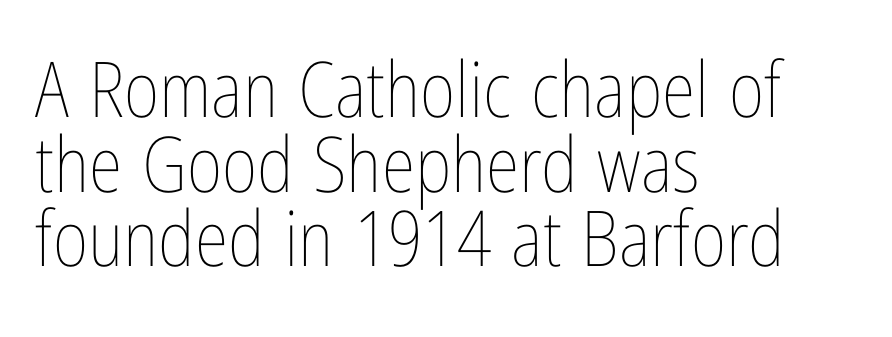
Q: Is the text bold? A: No.
Q: Is the text italic (slanted)? A: No, it is upright.
Q: Is the text underlined? A: No.
Q: How is the paragraph aligned? A: Left-aligned.
Q: Is the spacing between letters normal or unusually wide? A: Normal.
Q: Is the spacing between lines tight, normal or loose? A: Tight.
Q: Width (condensed, normal, or wide)? A: Condensed.
Q: Stroke contrast? A: Low.
Q: x-height? A: Medium.
Q: Monospaced? A: No.
